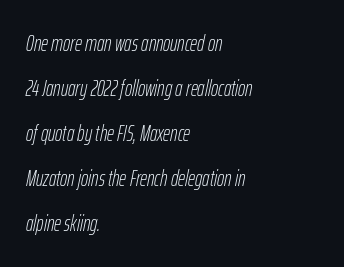
Q: Is the text bold? A: No.
Q: Is the text italic (slanted)? A: Yes, it leans right by about 12 degrees.
Q: Is the text underlined? A: No.
Q: How is the paragraph aligned? A: Left-aligned.
Q: Is the spacing between letters normal or unusually wide? A: Normal.
Q: Is the spacing between lines tight, normal or loose? A: Loose.
